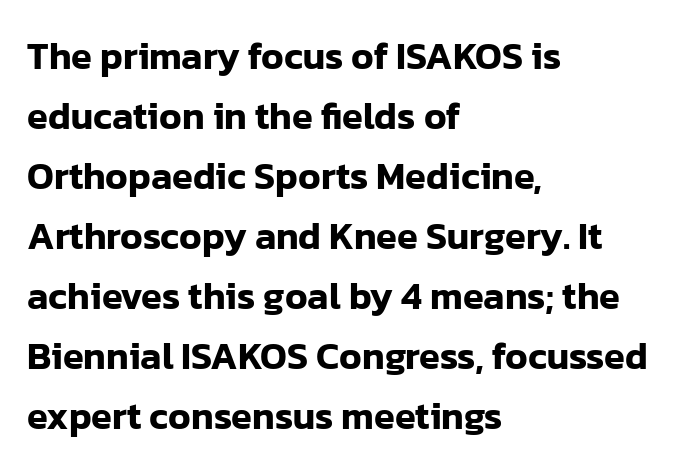
The designer went with a sans here, leaving each stem footless. Horizontal bands of white between lines are of average thickness. A typesetter would call this proportional, since set widths differ per character. A student would call this left alignment; a typographer would say flush left, rag right. Honestly, the letter spacing is just normal — you wouldn't notice it.
